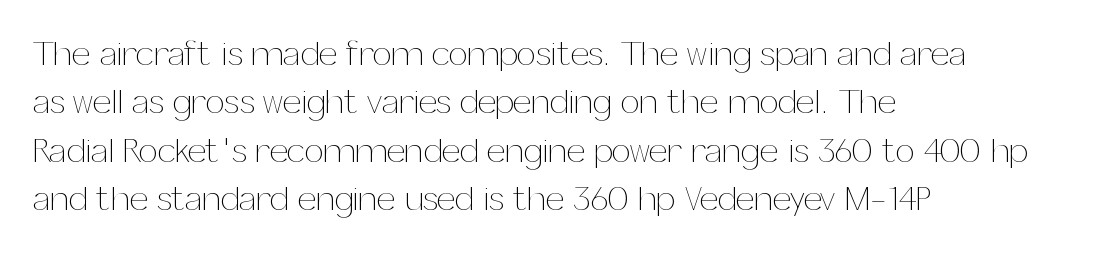
A student would call this left alignment; a typographer would say flush left, rag right. Spacing verdict: proportional, widths tailored to each character. These lines keep a tight, regular rhythm from letter to letter. The vertical gap from one line to the next is medium.
